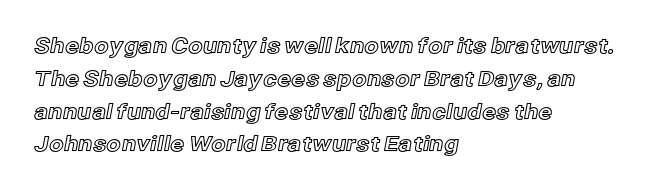
Q: Is the text italic (slanted)? A: Yes.
Q: Is the text underlined? A: No.
Q: How is the paragraph aligned? A: Left-aligned.
Q: Is the spacing between letters normal or unusually wide? A: Normal.
Q: Is the spacing between lines tight, normal or loose? A: Normal.
